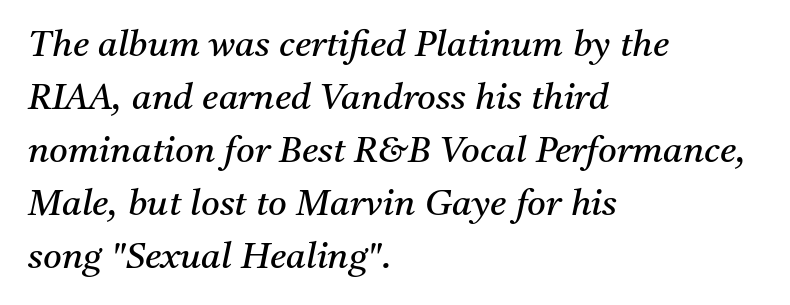
If you drew a ruler down the left edge, every line would touch it. The space beneath each line is pristine and unruled. A typesetter would call this proportional, since set widths differ per character. In terms of posture, this sample is oblique.
